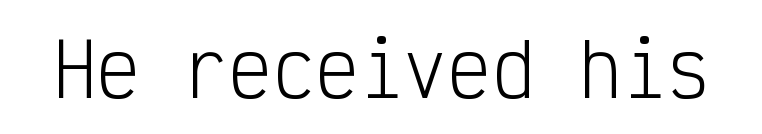
{"serif": "no", "italic": "no", "bold": "no", "weight": "light", "width": "condensed", "stroke_contrast": "low", "x_height": "medium", "monospaced": "yes", "underline": "no", "letter_spacing": "normal", "letter_spacing_em": 0.0, "glyph_px": 73}
